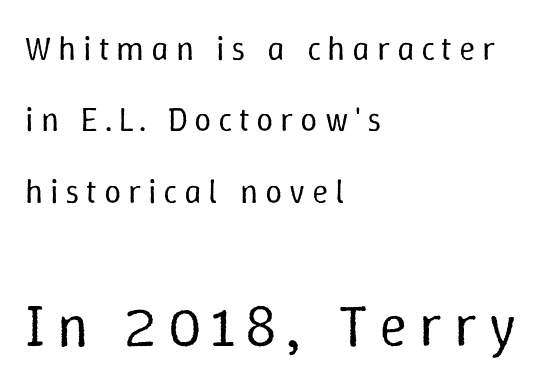
Leftover space on each line is placed entirely after the last word. The passage shown is not bold in any degree. Size contrast runs from small at the top to large at the bottom. Honestly, the rows look like they've been pulled way apart. A typesetter would call this proportional, since set widths differ per character. You could only call the tracking loose — the letters float apart.
